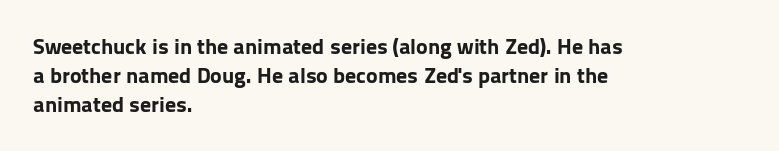
Q: Is the text bold? A: Yes.
Q: Is the text italic (slanted)? A: No, it is upright.
Q: Is the text underlined? A: No.
Q: How is the paragraph aligned? A: Left-aligned.
Q: Is the spacing between letters normal or unusually wide? A: Normal.
Q: Is the spacing between lines tight, normal or loose? A: Normal.
